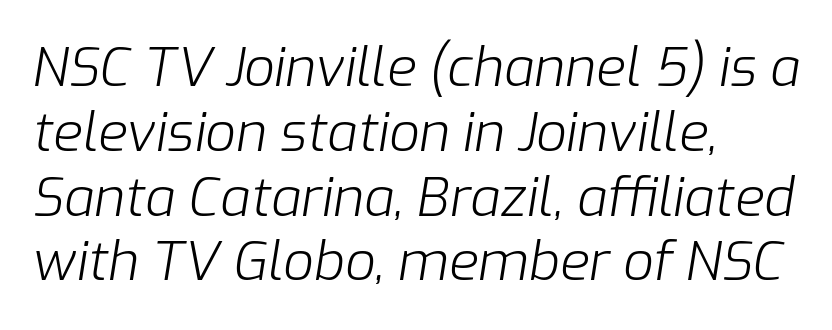
Q: Is the text bold? A: No.
Q: Is the text italic (slanted)? A: Yes, it leans right by about 9 degrees.
Q: Is the text underlined? A: No.
Q: How is the paragraph aligned? A: Left-aligned.
Q: Is the spacing between letters normal or unusually wide? A: Normal.
Q: Width (condensed, normal, or wide)? A: Normal.
Q: Stroke contrast? A: Low.
Q: x-height? A: Medium.
Q: Monospaced? A: No.
